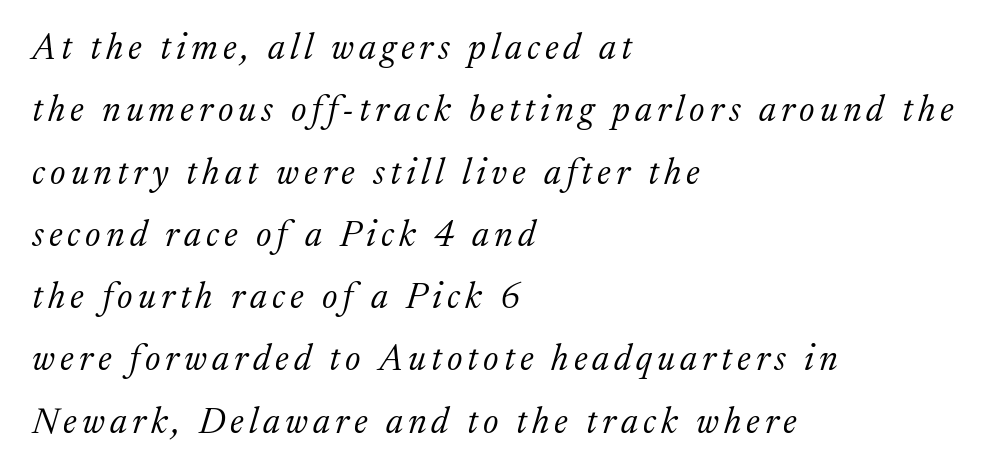
The image shows 36 px light serif type, italic (leaning right); set left-aligned, line spacing 1.73x, not underlined; medium stroke contrast and a medium x-height.
